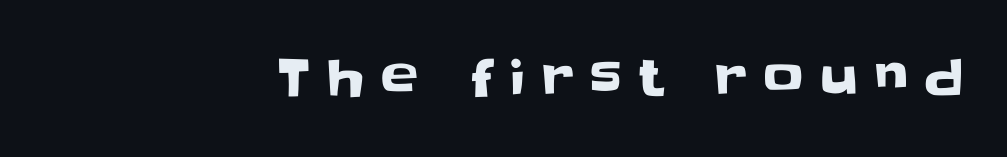
{"serif": "no", "italic": "no", "width": "normal", "stroke_contrast": "low", "x_height": "large", "monospaced": "no", "underline": "no", "align": "right", "letter_spacing": "wide", "letter_spacing_em": 0.33, "glyph_px": 50}
